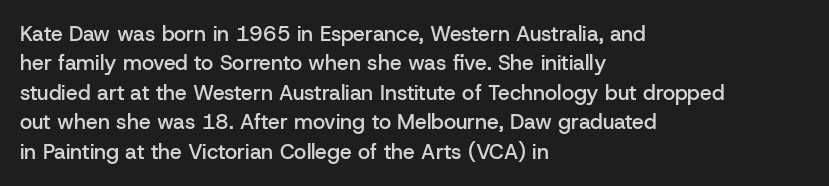
The space between consecutive lines is moderate. Its strokes are somewhat broadened, the hallmark of semibold type. Tracking value appears to be zero — textbook default spacing. These lines are set flush left with a ragged right edge. Underlining? Definitely not there. If you drew a line through each stem, it would be perfectly vertical.
